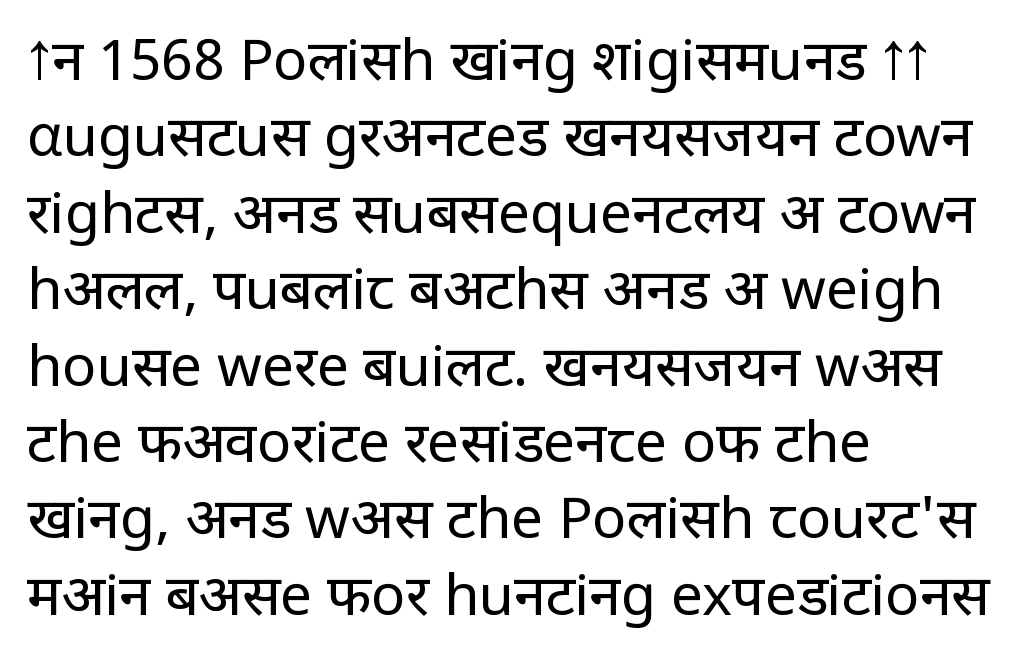
In terms of letterspacing, this is plain default setting. This sample has the flowing, uneven cadence of proportional lettering. Notice how the passage keeps a crisp vertical edge on the left only. Students, observe: this is what conventionally led text looks like.
